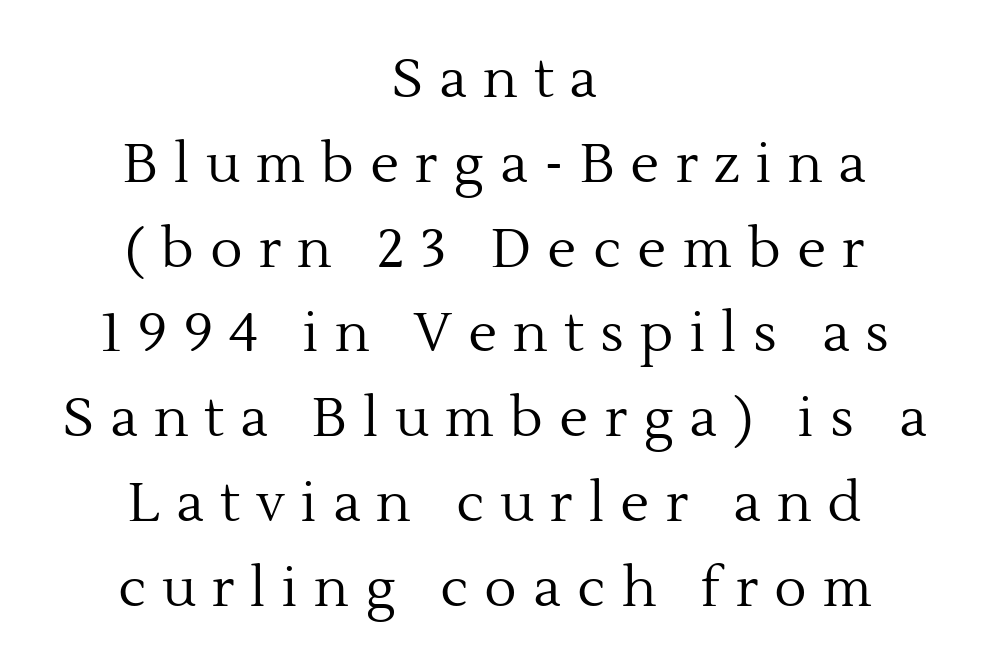
{"serif": "yes", "italic": "no", "bold": "no", "weight": "regular", "width": "normal", "x_height": "medium", "monospaced": "no", "underline": "no", "align": "center", "line_spacing": "normal", "line_spacing_ratio": 1.57, "letter_spacing": "wide", "letter_spacing_em": 0.3, "glyph_px": 54}
